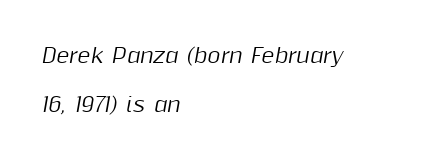
{"italic": "yes", "lean": "right", "slant_degrees": 10, "underline": "no", "align": "left", "line_spacing": "loose", "line_spacing_ratio": 2.47, "letter_spacing": "normal", "letter_spacing_em": 0.0, "glyph_px": 20}
